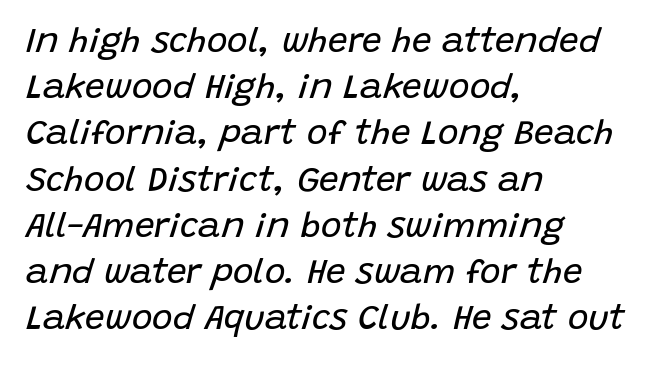
{"italic": "yes", "lean": "right", "slant_degrees": 15, "bold": "no", "weight": "regular", "width": "normal", "stroke_contrast": "low", "x_height": "large", "monospaced": "no", "underline": "no", "align": "left", "line_spacing": "normal", "line_spacing_ratio": 1.32, "letter_spacing": "normal", "letter_spacing_em": 0.0, "glyph_px": 35}
